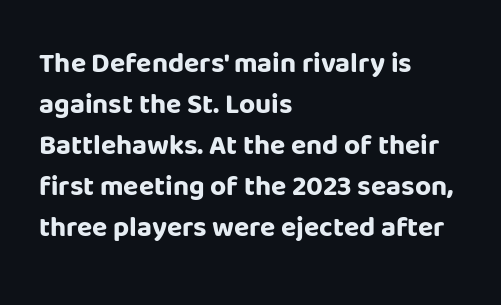
Q: Is the text bold? A: Yes.
Q: Is the text italic (slanted)? A: No, it is upright.
Q: Is the typeface a serif or a sans-serif typeface? A: Sans-serif.
Q: Is the text underlined? A: No.
Q: How is the paragraph aligned? A: Left-aligned.
Q: Is the spacing between letters normal or unusually wide? A: Normal.
Q: Is the spacing between lines tight, normal or loose? A: Normal.
Q: Width (condensed, normal, or wide)? A: Normal.
Q: Stroke contrast? A: Low.
Q: x-height? A: Large.
Q: Monospaced? A: No.
